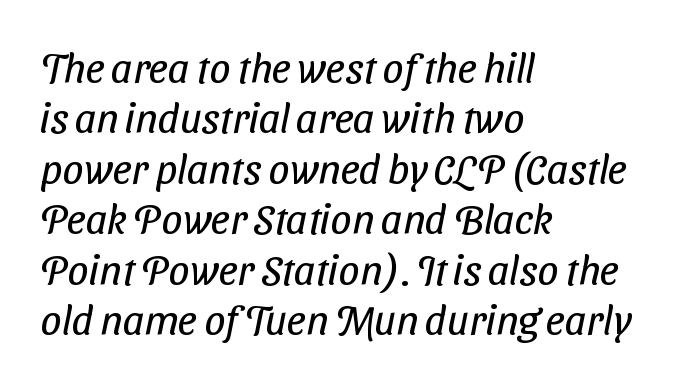
{"serif": "no", "bold": "no", "weight": "regular", "width": "condensed", "stroke_contrast": "low", "x_height": "medium", "monospaced": "no", "underline": "no", "align": "left", "line_spacing_ratio": 1.2, "letter_spacing": "normal", "letter_spacing_em": 0.0, "glyph_px": 42}
